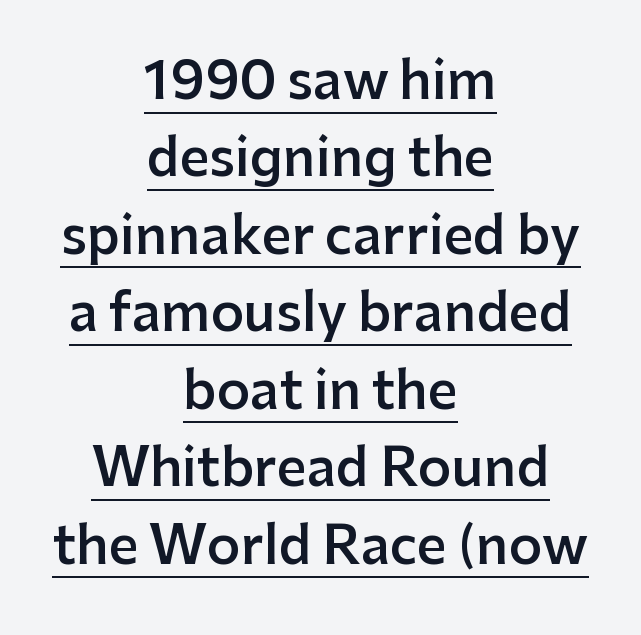
The rendering positions every line midway between the sides. Typographically, this falls in the sans-serif category. Line spacing here is normal. Compared with undecorated copy, this sample adds a rule below the words.
